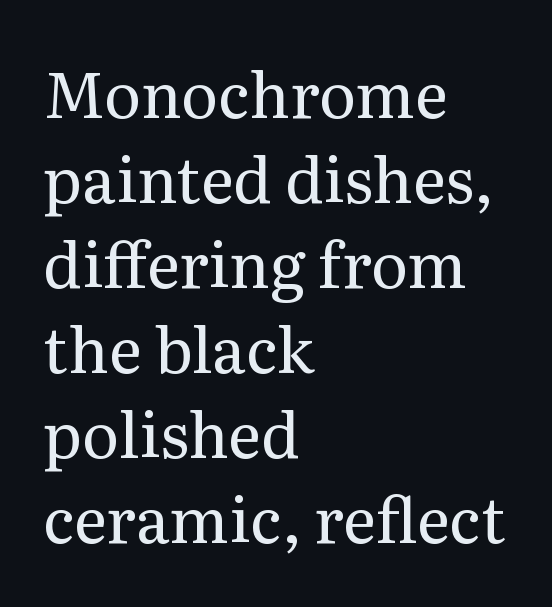
Q: Is the text bold? A: No.
Q: Is the text italic (slanted)? A: No, it is upright.
Q: Is the typeface a serif or a sans-serif typeface? A: Serif.
Q: Is the text underlined? A: No.
Q: How is the paragraph aligned? A: Left-aligned.
Q: Is the spacing between letters normal or unusually wide? A: Normal.
Q: Is the spacing between lines tight, normal or loose? A: Normal.
Q: Width (condensed, normal, or wide)? A: Normal.
Q: Stroke contrast? A: Medium.
Q: x-height? A: Medium.
Q: Monospaced? A: No.
